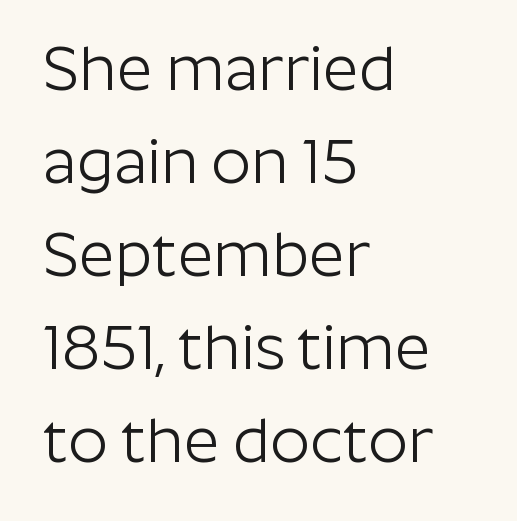
The image shows 62 px light sans-serif type, upright; set left-aligned, normal line spacing (1.5x), normal letter spacing, not underlined; low stroke contrast and a medium x-height.
